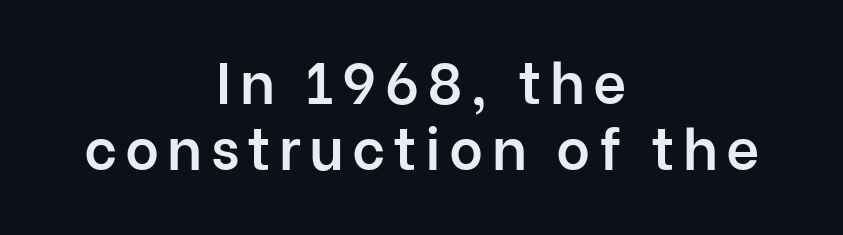
Note the varied advance widths — an 'i' is clearly narrower than an 'm'. Observe the absence of serifs on each vertical stroke in this sample. No word sits above an underline. As a designer I'd log this as weight 600, semibold. Layout note: lines centered.
